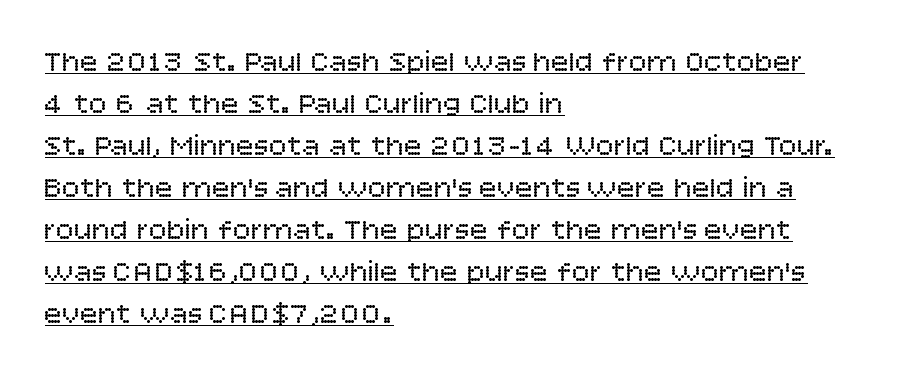
The rendering uses natural spacing where letterforms have individual widths. Letter spacing: default. Is this a heavy cut? Hardly; it is regular or lighter. The passage shown is typeset with a sans-serif family. Reading down the block, your eye returns to a fixed left position each line.
